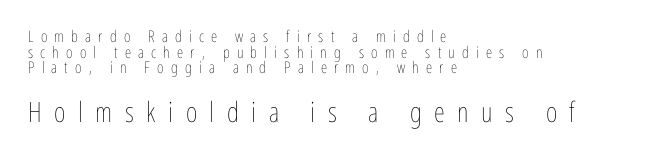
Type without underlining. Compared with typical body copy, the letter spacing here is much looser. Horizontal alignment here is leftward, the default for most running prose. No chunkiness to these letters — they're not bold. This sample has the flowing, uneven cadence of proportional lettering.
